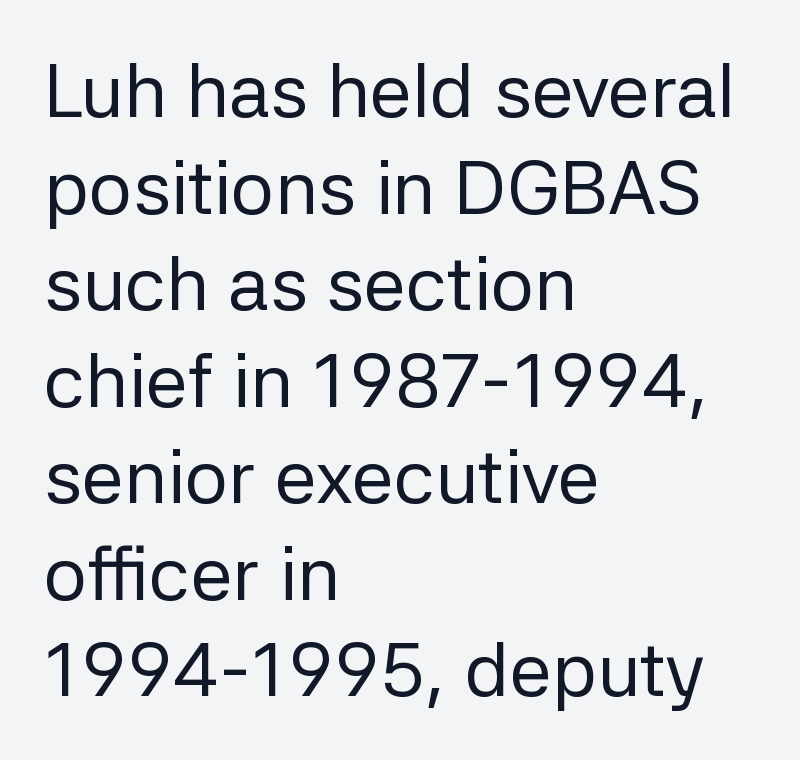
{"serif": "no", "italic": "no", "bold": "no", "weight": "regular", "width": "normal", "stroke_contrast": "low", "x_height": "medium", "monospaced": "no", "underline": "no", "align": "left", "line_spacing": "normal", "line_spacing_ratio": 1.27, "letter_spacing": "normal", "letter_spacing_em": 0.0, "glyph_px": 76}
